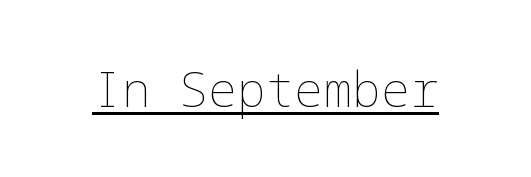
Q: Is the text bold? A: No.
Q: Is the text italic (slanted)? A: No, it is upright.
Q: Is the text underlined? A: Yes.
Q: Is the spacing between letters normal or unusually wide? A: Normal.
Q: Width (condensed, normal, or wide)? A: Normal.
Q: Stroke contrast? A: Low.
Q: x-height? A: Medium.
